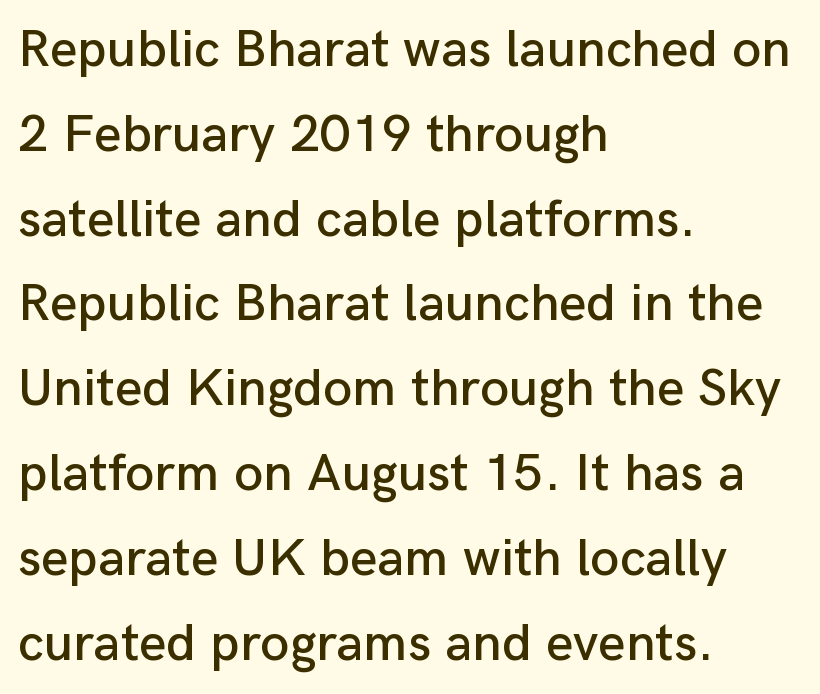
The image shows 53 px sans-serif type, upright; set left-aligned, normal line spacing (1.6x), normal letter spacing, not underlined; low stroke contrast and a medium x-height.
